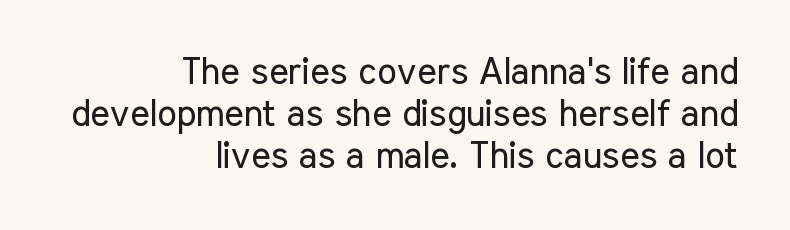
Q: Is the text bold? A: No.
Q: Is the text italic (slanted)? A: No, it is upright.
Q: Is the typeface a serif or a sans-serif typeface? A: Sans-serif.
Q: Is the text underlined? A: No.
Q: How is the paragraph aligned? A: Right-aligned.
Q: Is the spacing between letters normal or unusually wide? A: Normal.
Q: Is the spacing between lines tight, normal or loose? A: Tight.
Q: Width (condensed, normal, or wide)? A: Condensed.
Q: Stroke contrast? A: Low.
Q: x-height? A: Medium.
Q: Monospaced? A: No.
